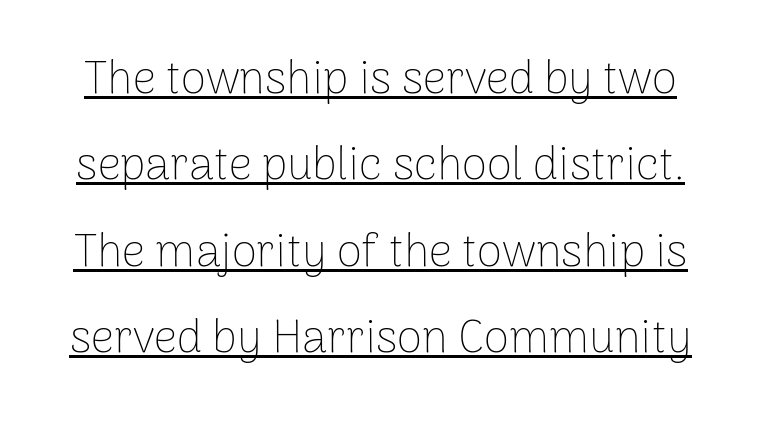
Q: Is the text bold? A: No.
Q: Is the text italic (slanted)? A: No, it is upright.
Q: Is the typeface a serif or a sans-serif typeface? A: Sans-serif.
Q: Is the text underlined? A: Yes.
Q: Is the spacing between letters normal or unusually wide? A: Normal.
Q: Width (condensed, normal, or wide)? A: Normal.
Q: Stroke contrast? A: Low.
Q: x-height? A: Medium.
Q: Monospaced? A: No.
